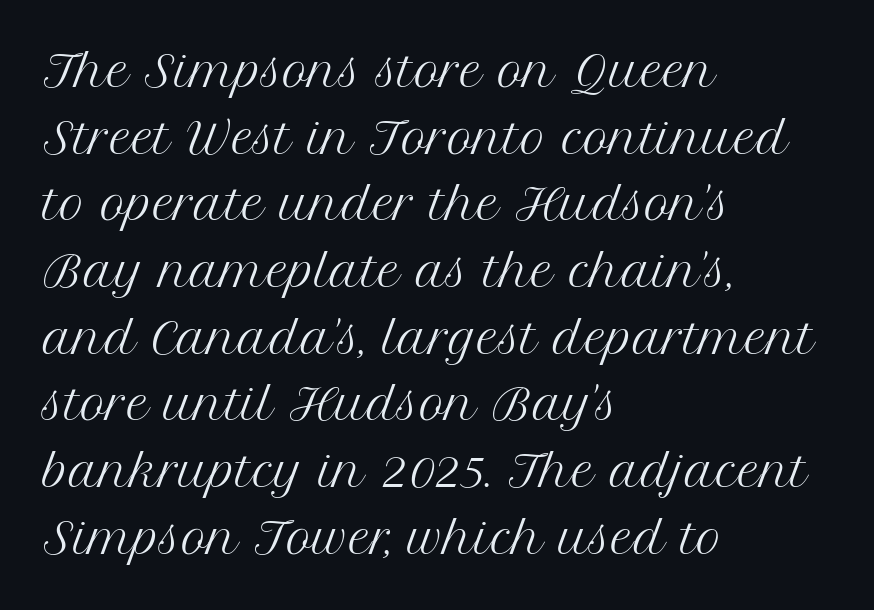
Here the glyphs are tracked normally, forming tight word shapes. The font sits on the lighter half of the weight spectrum, regular included. The rendering uses natural spacing where letterforms have individual widths. Which margin do the lines hug? The left one — the right edge is uneven.
